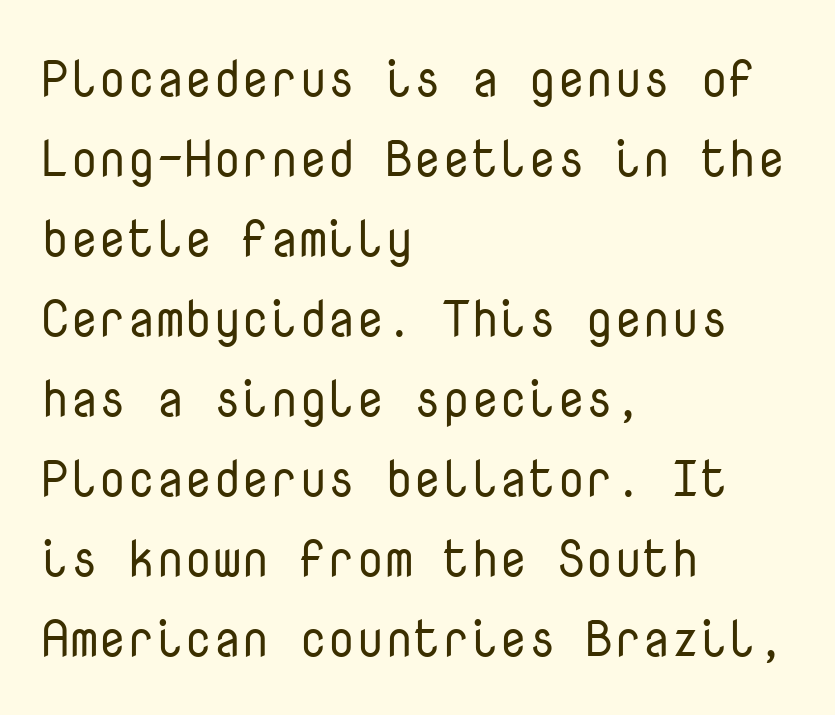
Q: Is the text bold? A: No.
Q: Is the text italic (slanted)? A: No, it is upright.
Q: Is the typeface a serif or a sans-serif typeface? A: Sans-serif.
Q: Is the text underlined? A: No.
Q: How is the paragraph aligned? A: Left-aligned.
Q: Is the spacing between letters normal or unusually wide? A: Normal.
Q: Is the spacing between lines tight, normal or loose? A: Normal.
Q: Width (condensed, normal, or wide)? A: Normal.
Q: Stroke contrast? A: Low.
Q: x-height? A: Medium.
Q: Monospaced? A: Yes.
